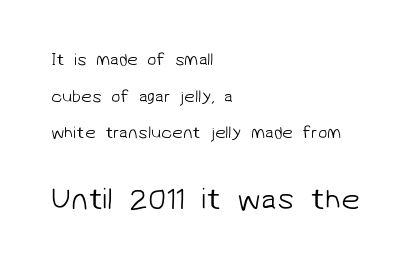
{"serif": "no", "bold": "no", "weight": "light", "width": "normal", "stroke_contrast": "low", "x_height": "medium", "monospaced": "no", "underline": "no", "align": "left", "line_spacing": "loose", "line_spacing_ratio": 2.16, "letter_spacing": "normal", "letter_spacing_em": 0.0, "larger_block": "second", "size_ratio": 1.76, "glyph_px": 30}
